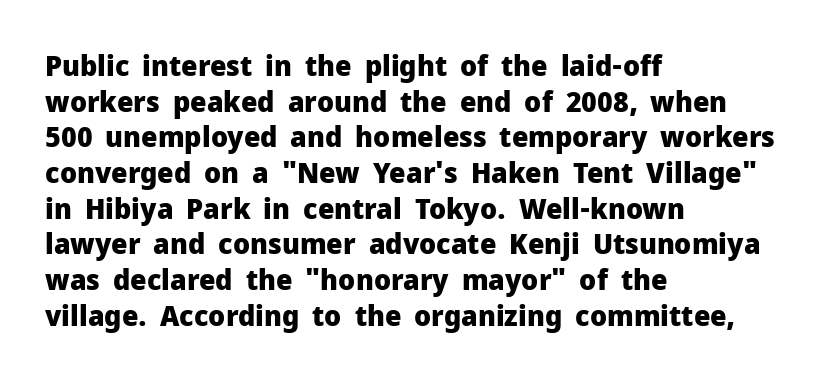
The image shows 29 px heavy sans-serif type, upright; set left-aligned, line spacing 1.23x, normal letter spacing, not underlined; low stroke contrast and a medium x-height.
